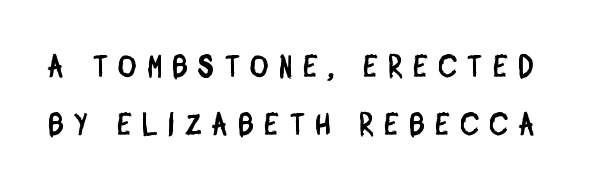
Descender tails drop into unmarked territory. Character widths vary here, with narrow letters taking less room than wide ones. A typesetter would label this face a sans. The face used here is rendered with a markedly widened letterfit.
